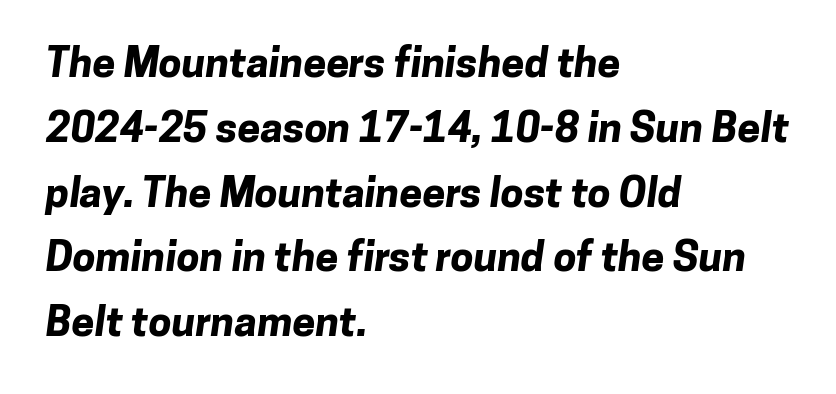
Q: Is the text bold? A: Yes.
Q: Is the typeface a serif or a sans-serif typeface? A: Sans-serif.
Q: Is the text underlined? A: No.
Q: How is the paragraph aligned? A: Left-aligned.
Q: Is the spacing between letters normal or unusually wide? A: Normal.
Q: Is the spacing between lines tight, normal or loose? A: Normal.
Q: Width (condensed, normal, or wide)? A: Normal.
Q: Stroke contrast? A: Low.
Q: x-height? A: Medium.
Q: Monospaced? A: No.
